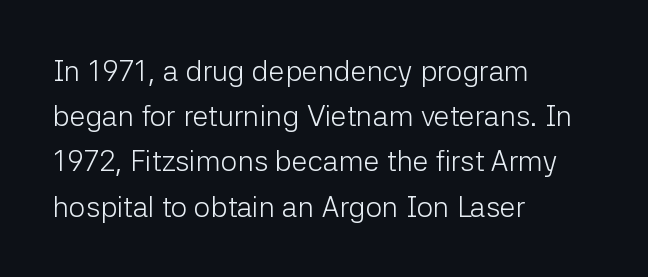
If you measured baseline to baseline, you'd find a middling distance. Looks like regular typesetting: each glyph gets only the width it needs. The foot of each line stays bare and open. A roman cut, with each character standing at attention. Typeset ragged right — the left edge is the straight one. No chunkiness to these letters — they're not bold.
